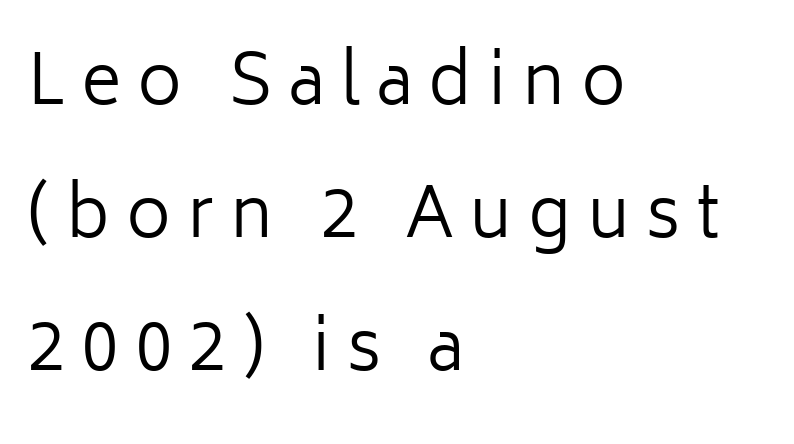
Q: Is the text bold? A: No.
Q: Is the text italic (slanted)? A: No, it is upright.
Q: Is the typeface a serif or a sans-serif typeface? A: Sans-serif.
Q: Is the text underlined? A: No.
Q: How is the paragraph aligned? A: Left-aligned.
Q: Is the spacing between letters normal or unusually wide? A: Unusually wide.
Q: Is the spacing between lines tight, normal or loose? A: Loose.
Q: Width (condensed, normal, or wide)? A: Normal.
Q: Stroke contrast? A: Low.
Q: x-height? A: Medium.
Q: Monospaced? A: No.
